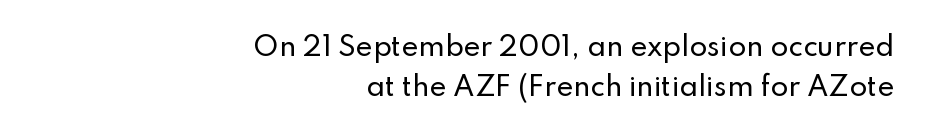
Students, observe: this is what conventionally led text looks like. Any mark beneath the type? The region is blank. The typesetter chose a ragged-left arrangement here. Here the glyphs are tracked normally, forming tight word shapes. A typesetter would mark this as roman, not italic.
